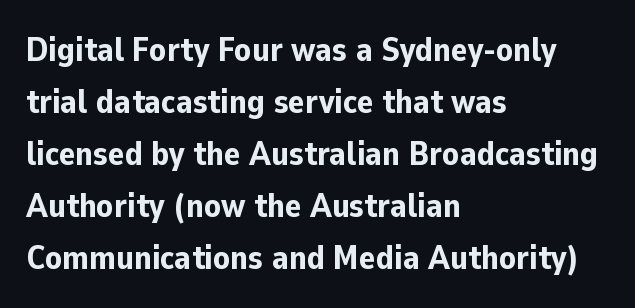
{"serif": "no", "italic": "no", "bold": "yes", "weight": "bold", "width": "normal", "stroke_contrast": "low", "x_height": "medium", "monospaced": "no", "underline": "no", "align": "left", "line_spacing": "normal", "line_spacing_ratio": 1.53, "letter_spacing": "normal", "letter_spacing_em": 0.0, "glyph_px": 34}
